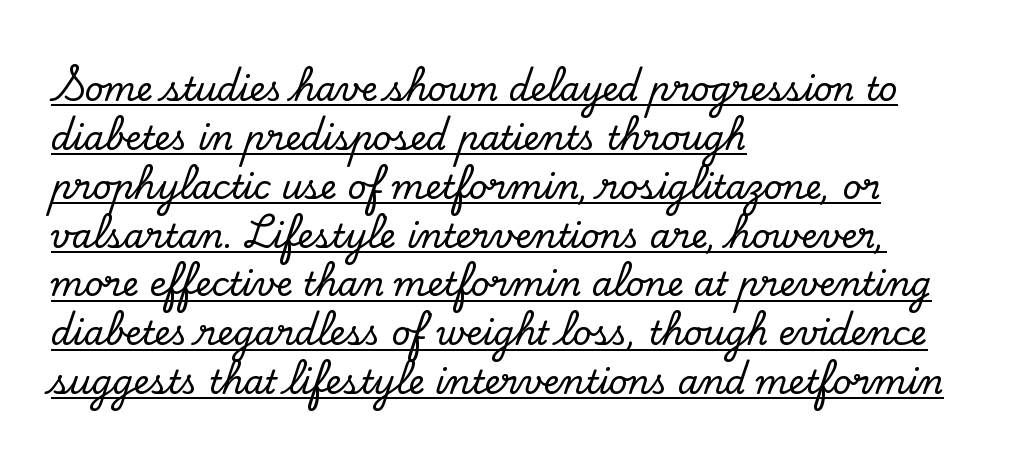
Observe the ordinary spacing: letters are neighbours, not strangers. Notice how a bar underscores the lettering throughout. A normal amount of white space separates one row of letters from the next.
